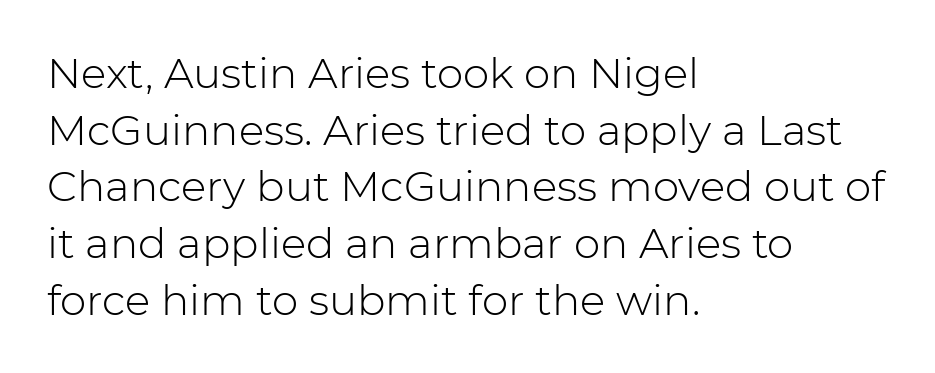
{"serif": "no", "italic": "no", "bold": "no", "weight": "light", "width": "normal", "stroke_contrast": "low", "x_height": "medium", "monospaced": "no", "underline": "no", "align": "left", "line_spacing": "normal", "line_spacing_ratio": 1.35, "letter_spacing": "normal", "letter_spacing_em": 0.0, "glyph_px": 42}
